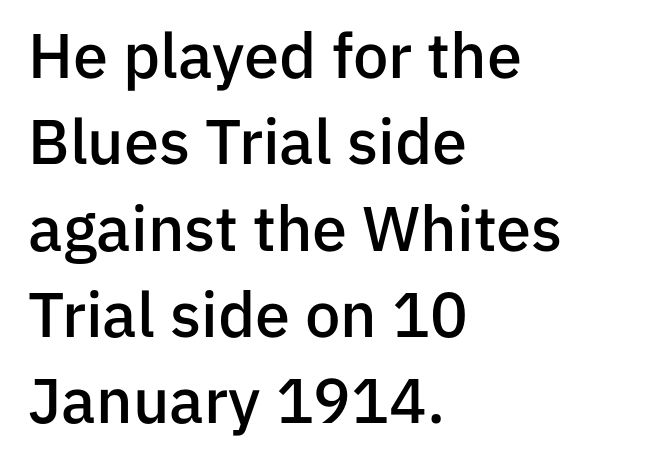
{"serif": "no", "italic": "no", "bold": "semi", "weight": "semibold", "width": "normal", "stroke_contrast": "low", "x_height": "medium", "monospaced": "no", "underline": "no", "align": "left", "line_spacing": "normal", "line_spacing_ratio": 1.37, "letter_spacing": "normal", "letter_spacing_em": 0.0, "glyph_px": 63}
